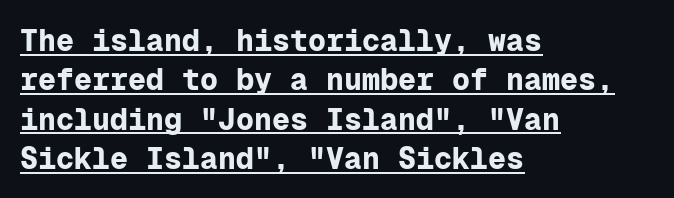
{"serif": "no", "italic": "no", "bold": "yes", "weight": "bold", "width": "normal", "stroke_contrast": "low", "x_height": "medium", "monospaced": "yes", "underline": "yes", "align": "left", "line_spacing": "normal", "line_spacing_ratio": 1.31, "letter_spacing": "normal", "letter_spacing_em": 0.0, "glyph_px": 30}
